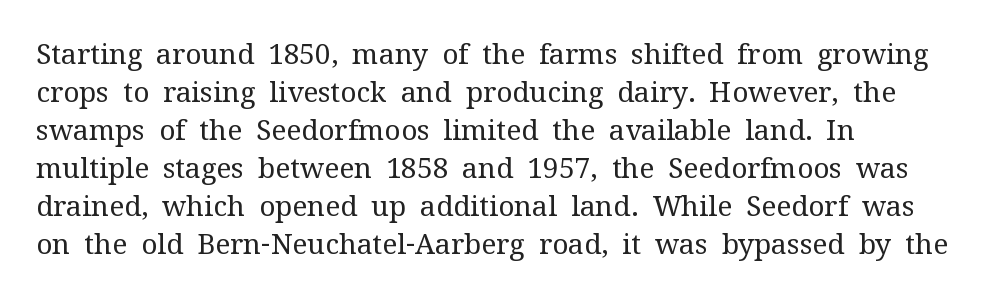
Q: Is the text bold? A: No.
Q: Is the text italic (slanted)? A: No, it is upright.
Q: Is the typeface a serif or a sans-serif typeface? A: Serif.
Q: Is the text underlined? A: No.
Q: How is the paragraph aligned? A: Left-aligned.
Q: Is the spacing between letters normal or unusually wide? A: Normal.
Q: Is the spacing between lines tight, normal or loose? A: Normal.
Q: Width (condensed, normal, or wide)? A: Normal.
Q: Stroke contrast? A: Medium.
Q: x-height? A: Medium.
Q: Monospaced? A: No.
